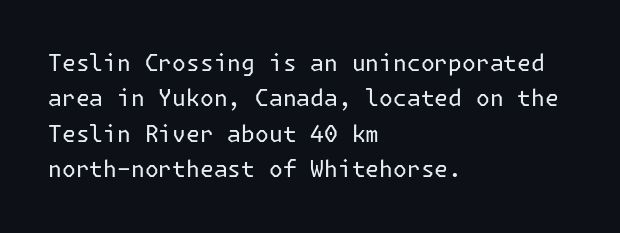
The face looks like a standard text weight, possibly lighter. Vertical strokes here are truly vertical. These lines keep a tight, regular rhythm from letter to letter. Leading matches the norm, producing a regular column. Left-aligned paragraph, ragged on the right. The space directly below the letters is spotless.
